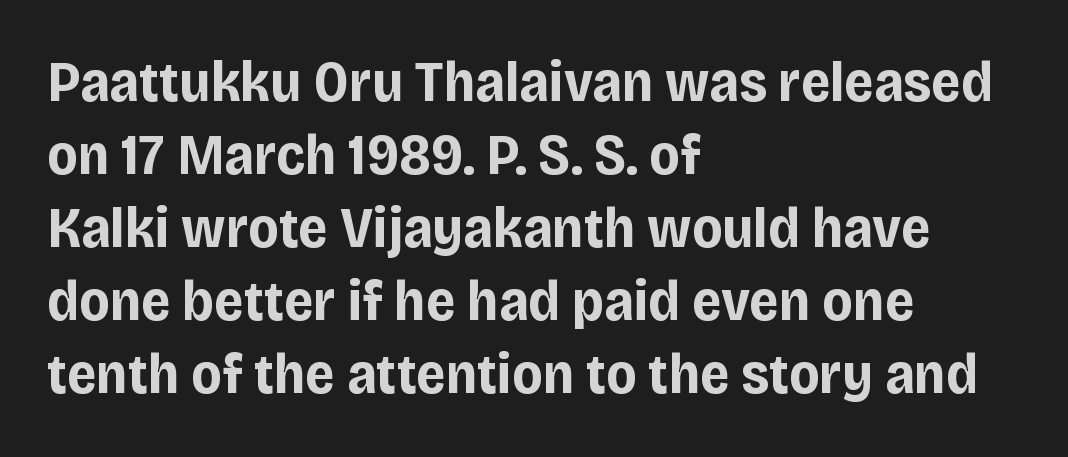
Type style note: lacks serifs. This sample uses an upright cut, with every glyph sitting square on the baseline. One-word summary of the alignment: left. Here the designer chose a conventional face with non-uniform glyph widths.
